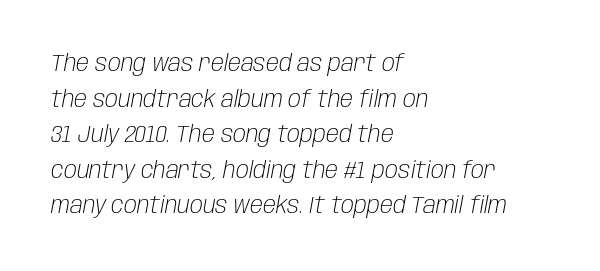
Q: Is the text bold? A: No.
Q: Is the text italic (slanted)? A: Yes, it leans right by about 10 degrees.
Q: Is the text underlined? A: No.
Q: How is the paragraph aligned? A: Left-aligned.
Q: Is the spacing between letters normal or unusually wide? A: Normal.
Q: Is the spacing between lines tight, normal or loose? A: Normal.
